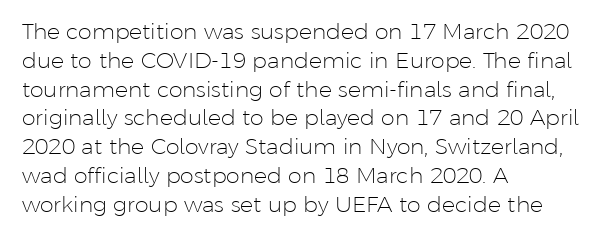
{"italic": "no", "bold": "no", "underline": "no", "align": "left", "line_spacing": "normal", "line_spacing_ratio": 1.31, "letter_spacing": "normal", "letter_spacing_em": 0.0, "glyph_px": 22}
